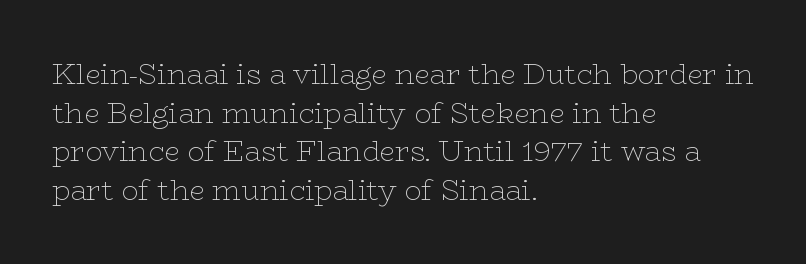
{"serif": "yes", "italic": "no", "bold": "no", "weight": "thin", "width": "wide", "stroke_contrast": "low", "x_height": "medium", "monospaced": "no", "underline": "no", "align": "left", "line_spacing": "normal", "line_spacing_ratio": 1.38, "letter_spacing": "normal", "letter_spacing_em": 0.0, "glyph_px": 28}
